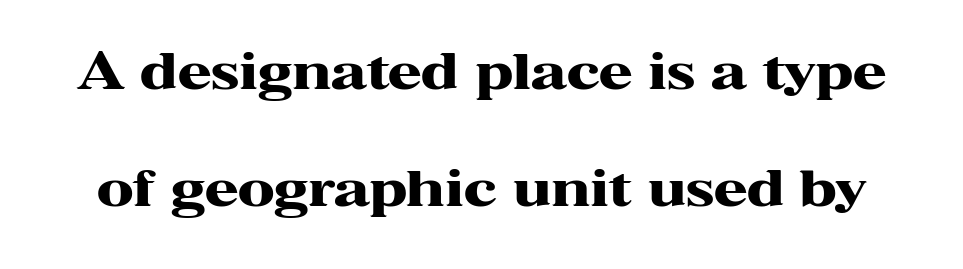
Varying glyph widths throughout — classic text-font behaviour. Descender tails drop into unmarked territory. Font category for this specimen: serif. Designer's note — italics off, roman on. Notice the wide empty band between every row — that's loose leading. Spacing between characters is what you'd get straight out of the box.
